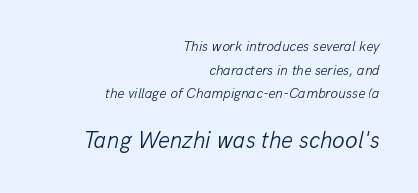
Emphasis-style slanted type is in use. A typesetter would call this leading conventional body-copy spacing. Typeset ragged left — the right edge is the straight one. Lines of text with bare space underneath. Is this a heavy cut? Hardly; it is regular or lighter. Here the second block reads like a headline and the first like body copy.
